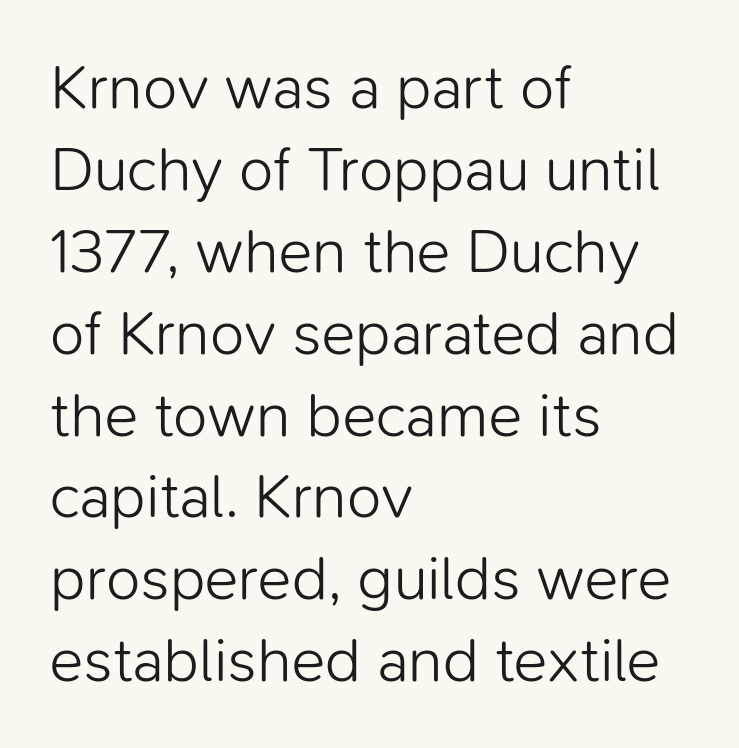
{"serif": "no", "italic": "no", "bold": "no", "weight": "light", "width": "normal", "stroke_contrast": "low", "x_height": "medium", "monospaced": "no", "underline": "no", "align": "left", "line_spacing": "normal", "line_spacing_ratio": 1.3, "letter_spacing": "normal", "letter_spacing_em": 0.0, "glyph_px": 63}
